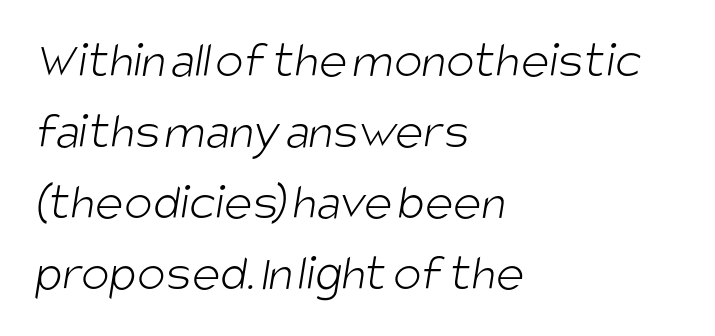
Q: Is the text bold? A: No.
Q: Is the typeface a serif or a sans-serif typeface? A: Sans-serif.
Q: Is the text underlined? A: No.
Q: How is the paragraph aligned? A: Left-aligned.
Q: Is the spacing between letters normal or unusually wide? A: Normal.
Q: Is the spacing between lines tight, normal or loose? A: Normal.
Q: Width (condensed, normal, or wide)? A: Condensed.
Q: Stroke contrast? A: Low.
Q: x-height? A: Large.
Q: Monospaced? A: No.
